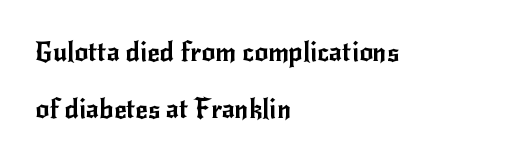
Each word holds together tightly as a unit, with standard inter-letter gaps. Is the block centered? No — it sits flush against the left margin. The type sits square on the baseline with zero lean. Just letters on the line, the space beneath them empty. Regarding leading, the lines here are spaced well apart.
